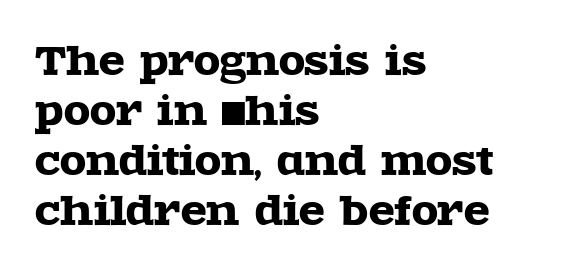
{"serif": "yes", "italic": "no", "width": "wide", "x_height": "large", "monospaced": "no", "underline": "no", "align": "left", "line_spacing": "normal", "line_spacing_ratio": 1.32, "letter_spacing": "normal", "letter_spacing_em": 0.0, "glyph_px": 38}
